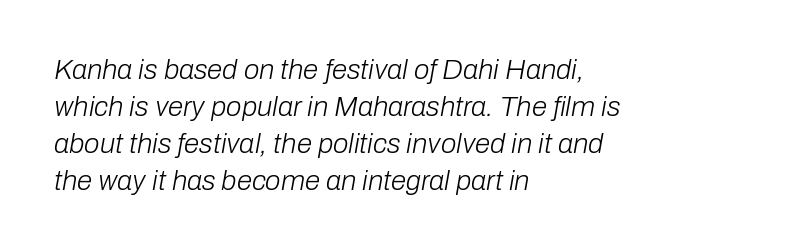
{"italic": "yes", "lean": "right", "slant_degrees": 10, "bold": "no", "weight": "light", "width": "normal", "stroke_contrast": "low", "x_height": "medium", "monospaced": "no", "underline": "no", "align": "left", "line_spacing": "normal", "line_spacing_ratio": 1.32, "letter_spacing": "normal", "letter_spacing_em": 0.0, "glyph_px": 28}
